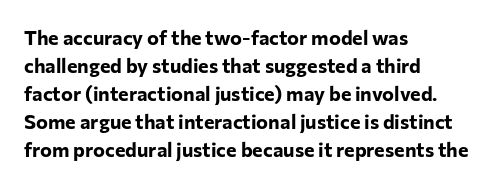
Its strokes are broad and dark, the hallmark of bold type. Plain, unruled lines of type. The paragraph shown leans on its left margin. Reading down the column, the eye jumps a familiar distance to each next line. Vertical strokes here are truly vertical.
